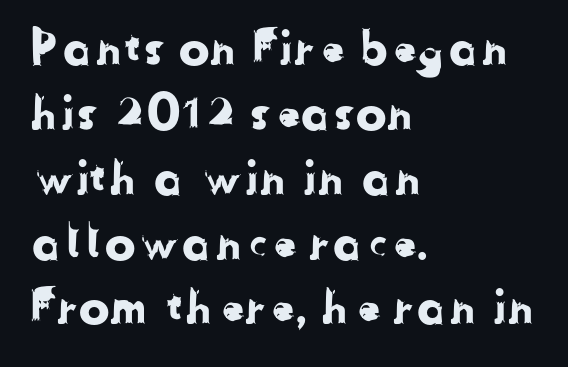
The image shows 46 px sans-serif type; set left-aligned, normal line spacing (1.41x), normal letter spacing, not underlined; low stroke contrast and a medium x-height.
